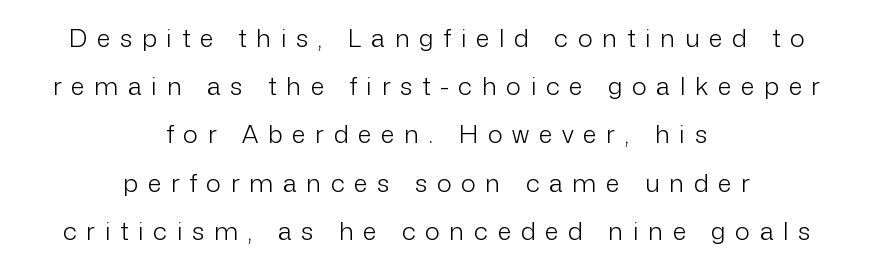
Horizontal alignment here is central, giving a formal, balanced look. The strip under each line holds only bare page. Every character sits straight up, as roman type does. The rendering inserts visible extra space after every character.
